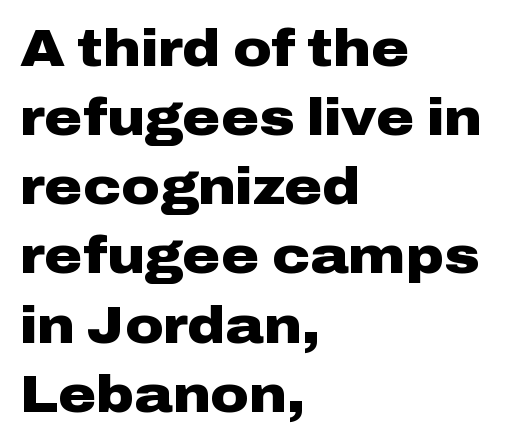
Q: Is the text bold? A: Yes.
Q: Is the text italic (slanted)? A: No, it is upright.
Q: Is the typeface a serif or a sans-serif typeface? A: Sans-serif.
Q: Is the text underlined? A: No.
Q: How is the paragraph aligned? A: Left-aligned.
Q: Is the spacing between letters normal or unusually wide? A: Normal.
Q: Is the spacing between lines tight, normal or loose? A: Normal.
Q: Width (condensed, normal, or wide)? A: Wide.
Q: Stroke contrast? A: Low.
Q: x-height? A: Medium.
Q: Monospaced? A: No.
